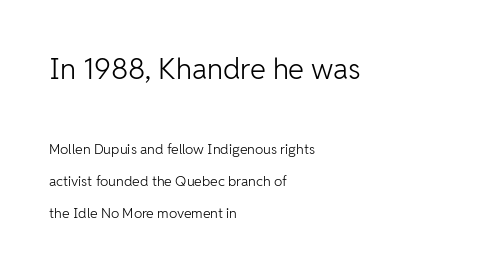
The letters in the upper block stand taller than those in the block below. Note the varied advance widths — an 'i' is clearly narrower than an 'm'. Vertical strokes here are truly vertical. Summary of vertical rhythm: relaxed, with wide interline spacing.
